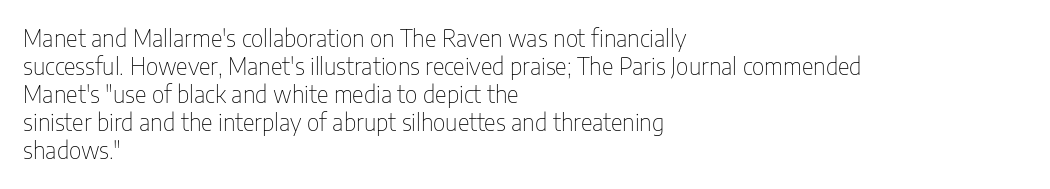
Every stem runs plumb, perpendicular to the baseline. Layout note: lines flush left. Decoration check: the copy has no underline. Short note: letters normally spaced.
